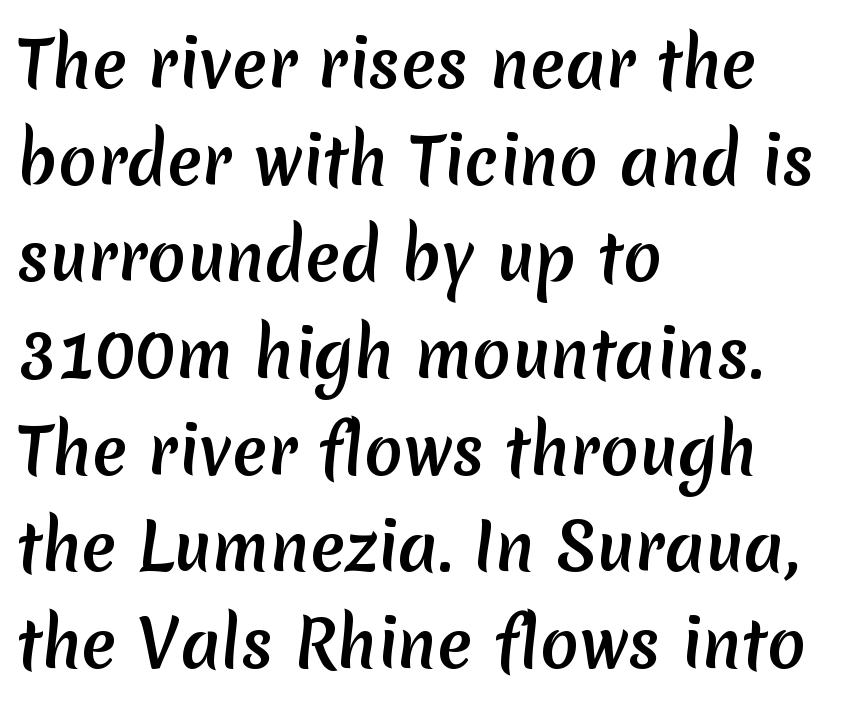
The image shows 64 px sans-serif type; set left-aligned, normal line spacing (1.51x), normal letter spacing, not underlined; medium stroke contrast and a medium x-height.
